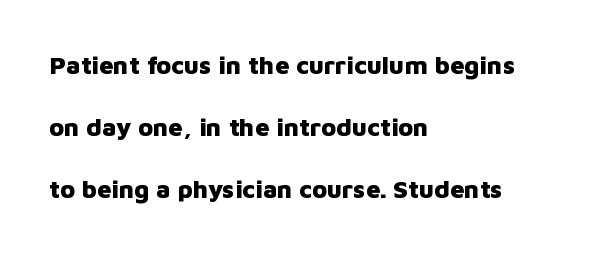
The image shows 25 px bold type, upright; set left-aligned, loose line spacing (2.49x), normal letter spacing, not underlined.
